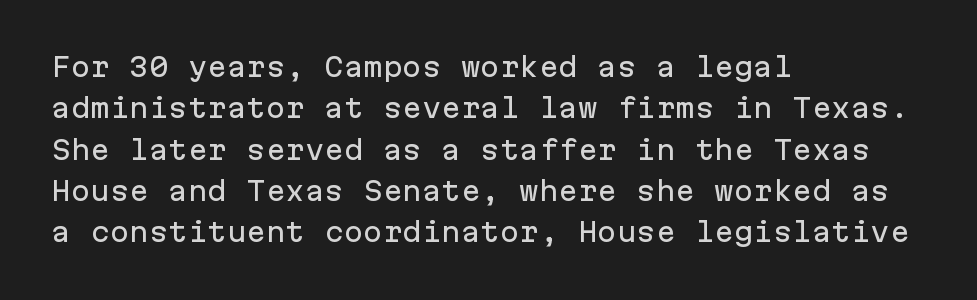
The image shows 26 px text type, upright; set left-aligned, normal line spacing (1.59x), normal letter spacing, not underlined.
